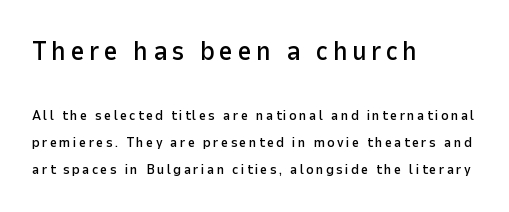
The image shows 27 px text type, upright; set left-aligned, loose line spacing (1.92x), not underlined; the first (top) block is 1.93x larger.
